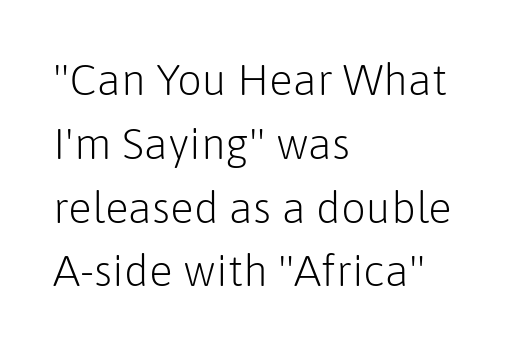
{"serif": "no", "italic": "no", "bold": "no", "weight": "light", "width": "normal", "stroke_contrast": "low", "x_height": "medium", "monospaced": "no", "underline": "no", "align": "left", "line_spacing": "normal", "line_spacing_ratio": 1.45, "letter_spacing": "normal", "letter_spacing_em": 0.0, "glyph_px": 44}
